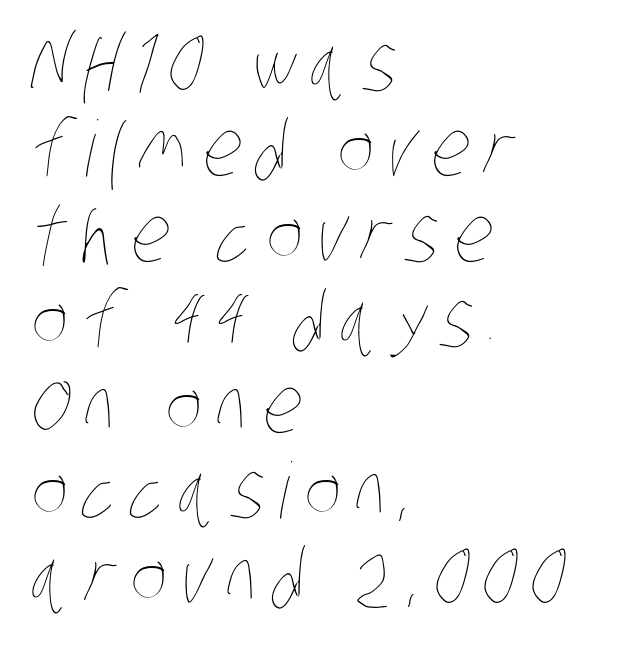
Q: Is the text bold? A: No.
Q: Is the text underlined? A: No.
Q: How is the paragraph aligned? A: Left-aligned.
Q: Is the spacing between lines tight, normal or loose? A: Tight.
Q: Width (condensed, normal, or wide)? A: Condensed.
Q: Stroke contrast? A: Low.
Q: x-height? A: Large.
Q: Monospaced? A: No.
